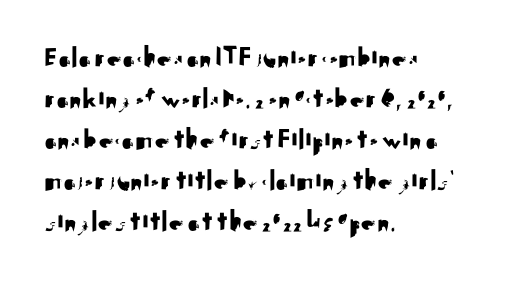
The words here are not underlined. Successive baselines arrive at the customary interval. Type style note: lacks serifs. Is this a fixed-width face? No — the glyphs have proportional, varying widths.
